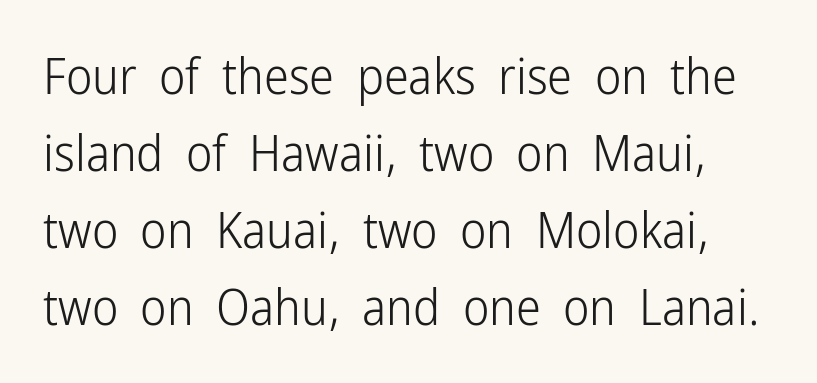
{"serif": "no", "italic": "no", "bold": "no", "weight": "light", "width": "condensed", "stroke_contrast": "low", "x_height": "medium", "monospaced": "no", "underline": "no", "line_spacing": "normal", "line_spacing_ratio": 1.54, "letter_spacing": "normal", "letter_spacing_em": 0.0, "glyph_px": 50}
